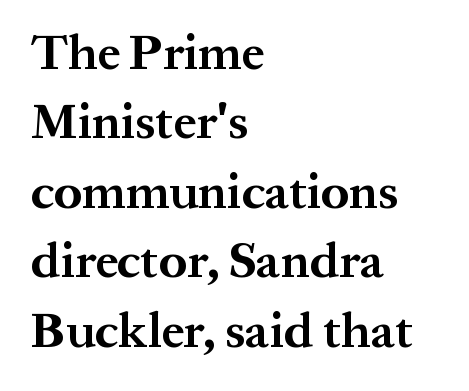
Q: Is the text bold? A: Yes.
Q: Is the text italic (slanted)? A: No, it is upright.
Q: Is the typeface a serif or a sans-serif typeface? A: Serif.
Q: Is the text underlined? A: No.
Q: How is the paragraph aligned? A: Left-aligned.
Q: Is the spacing between letters normal or unusually wide? A: Normal.
Q: Is the spacing between lines tight, normal or loose? A: Normal.
Q: Width (condensed, normal, or wide)? A: Normal.
Q: Stroke contrast? A: Medium.
Q: x-height? A: Medium.
Q: Monospaced? A: No.
